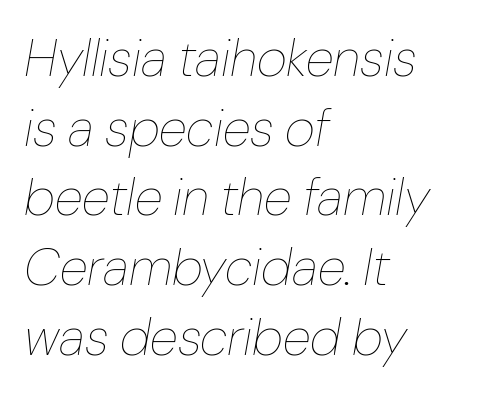
Q: Is the text bold? A: No.
Q: Is the text italic (slanted)? A: Yes, it leans right by about 10 degrees.
Q: Is the text underlined? A: No.
Q: How is the paragraph aligned? A: Left-aligned.
Q: Is the spacing between letters normal or unusually wide? A: Normal.
Q: Is the spacing between lines tight, normal or loose? A: Normal.
Q: Width (condensed, normal, or wide)? A: Normal.
Q: Stroke contrast? A: Low.
Q: x-height? A: Medium.
Q: Monospaced? A: No.
